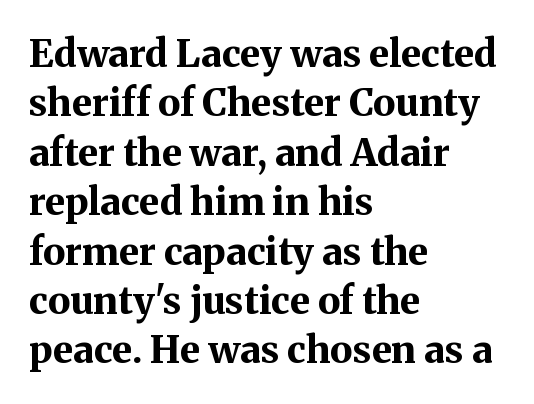
Is there any slant? The stems are plumb. The setting favours the left margin, as ordinary paragraphs usually do. This rendering features lettering with no underline. The lines sit at an ordinary, default distance from one another. These lines are rendered in a variable-pitch font. The text was rendered using a seriffed face with decorative stroke endings.
